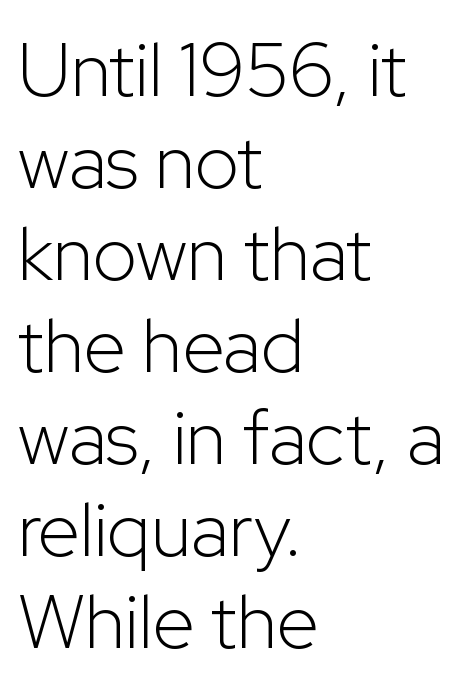
Unlike italic type, these characters show no tilt at all. Decoration check: the copy has no underline. No extra tracking has been applied to these lines. No extra ink here — the face is not bold. Proportional: the letters do not fall into vertical columns.
